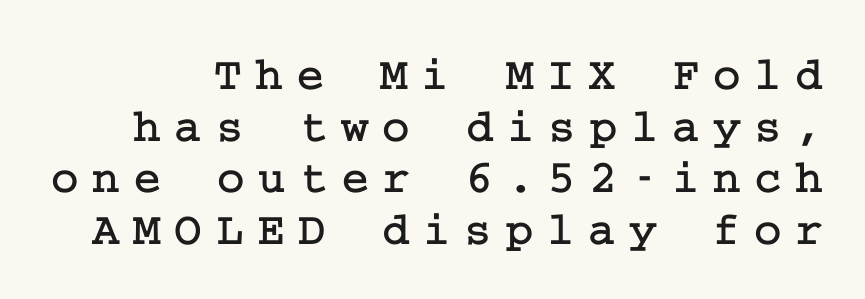
The image shows 47 px serif type, upright; set tight line spacing (1.1x), unusually wide letter spacing (+0.29 em), not underlined; low stroke contrast and a medium x-height.
